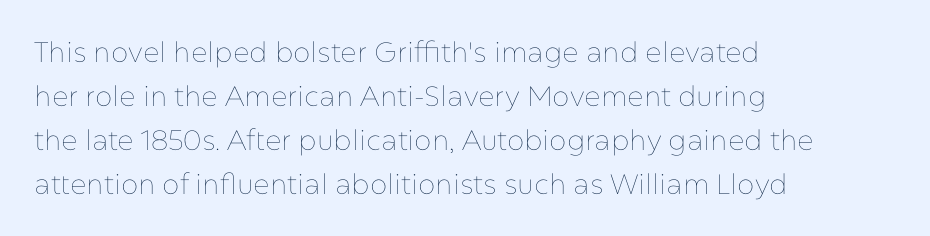
{"italic": "no", "bold": "no", "weight": "thin", "width": "normal", "stroke_contrast": "low", "x_height": "medium", "monospaced": "no", "underline": "no", "align": "left", "line_spacing": "normal", "line_spacing_ratio": 1.57, "letter_spacing": "normal", "letter_spacing_em": 0.0, "glyph_px": 28}
